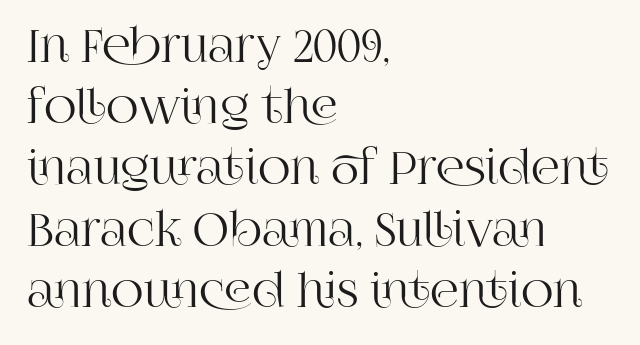
{"serif": "yes", "italic": "no", "width": "normal", "stroke_contrast": "high", "x_height": "large", "monospaced": "no", "underline": "no", "align": "left", "line_spacing": "normal", "line_spacing_ratio": 1.36, "letter_spacing": "normal", "letter_spacing_em": 0.0, "glyph_px": 45}
